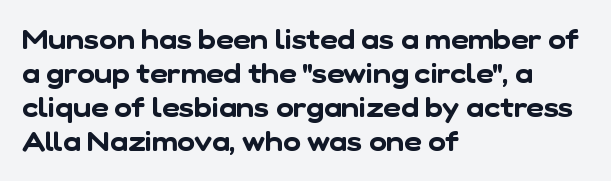
These lines keep a tight, regular rhythm from letter to letter. Notice how descenders clear the ascenders below comfortably — that's standard leading. Clear beneath every line of the passage. Compared with a centered layout, this one pins lines to the left instead.
